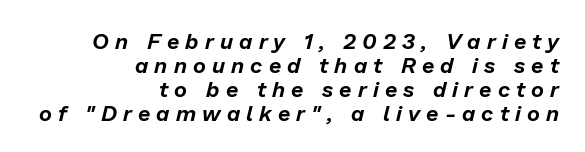
Posture: slanted. Honestly, there is no underline to notice here at all. Honestly, the rows look squashed on top of each other. Each line ends at the same right margin while the left side varies. The passage shown has open, widely tracked lettering throughout.
